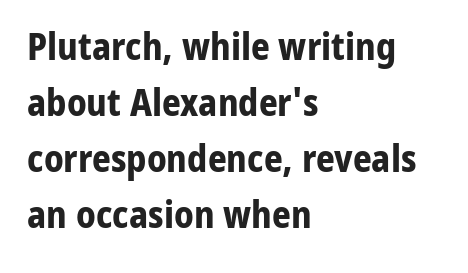
{"serif": "no", "italic": "no", "bold": "yes", "weight": "bold", "width": "normal", "stroke_contrast": "low", "x_height": "medium", "monospaced": "no", "underline": "no", "align": "left", "line_spacing": "normal", "line_spacing_ratio": 1.51, "letter_spacing": "normal", "letter_spacing_em": 0.0, "glyph_px": 37}
